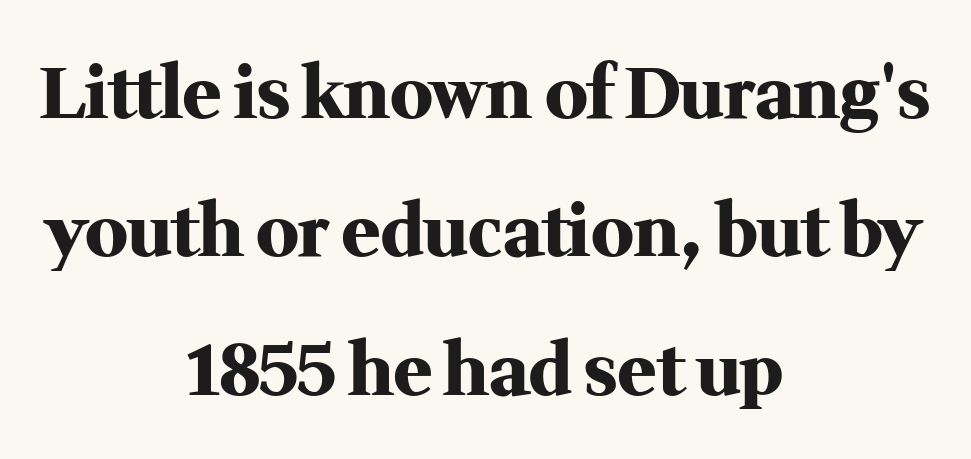
{"serif": "yes", "italic": "no", "bold": "yes", "weight": "heavy", "width": "normal", "stroke_contrast": "medium", "x_height": "medium", "monospaced": "no", "underline": "no", "align": "center", "line_spacing": "loose", "line_spacing_ratio": 1.95, "letter_spacing": "normal", "letter_spacing_em": 0.0, "glyph_px": 71}
